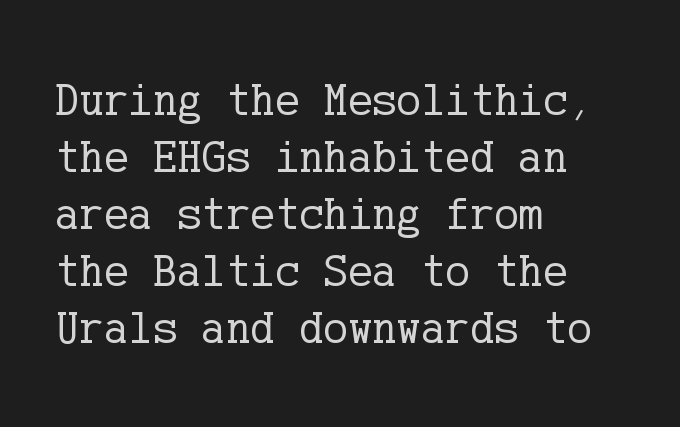
Q: Is the text bold? A: No.
Q: Is the text italic (slanted)? A: No, it is upright.
Q: Is the typeface a serif or a sans-serif typeface? A: Serif.
Q: Is the text underlined? A: No.
Q: How is the paragraph aligned? A: Left-aligned.
Q: Is the spacing between letters normal or unusually wide? A: Normal.
Q: Width (condensed, normal, or wide)? A: Normal.
Q: Stroke contrast? A: Low.
Q: x-height? A: Medium.
